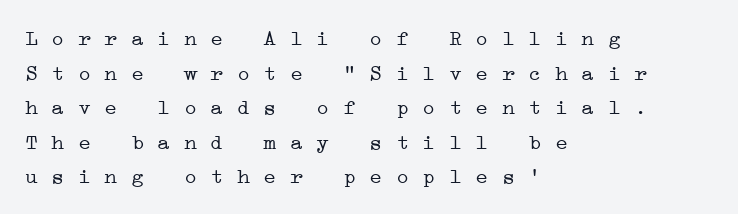
{"bold": "no", "underline": "no", "align": "left", "line_spacing": "normal", "line_spacing_ratio": 1.57, "letter_spacing": "normal", "letter_spacing_em": 0.0, "glyph_px": 22}
